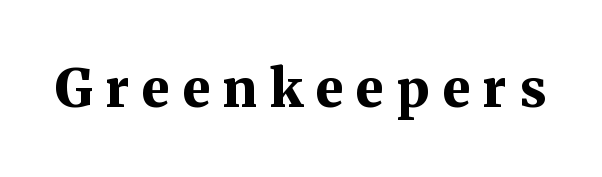
The image shows 52 px bold serif type, upright; set unusually wide letter spacing (+0.25 em), not underlined; medium stroke contrast and a medium x-height.
